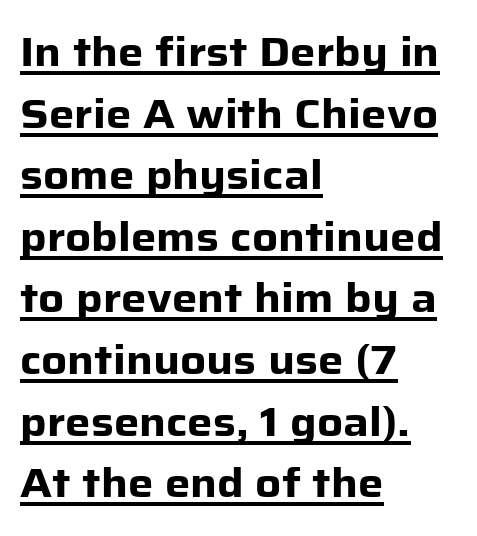
The image shows 40 px heavy sans-serif type, upright; set left-aligned, normal line spacing (1.54x), normal letter spacing, underlined; low stroke contrast and a medium x-height.
